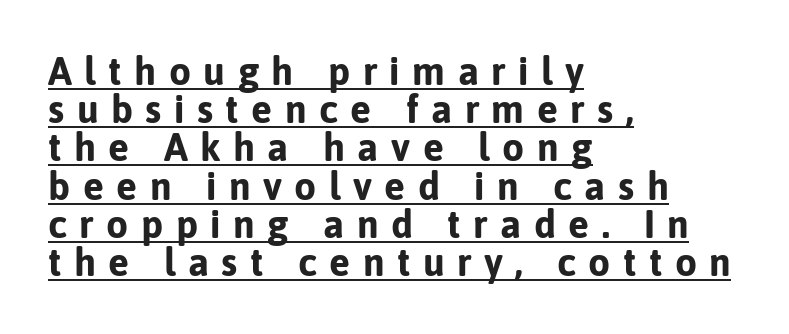
Q: Is the text bold? A: Yes.
Q: Is the text italic (slanted)? A: No, it is upright.
Q: Is the typeface a serif or a sans-serif typeface? A: Sans-serif.
Q: Is the text underlined? A: Yes.
Q: How is the paragraph aligned? A: Left-aligned.
Q: Is the spacing between letters normal or unusually wide? A: Unusually wide.
Q: Is the spacing between lines tight, normal or loose? A: Tight.
Q: Width (condensed, normal, or wide)? A: Normal.
Q: Stroke contrast? A: Low.
Q: x-height? A: Medium.
Q: Monospaced? A: No.
